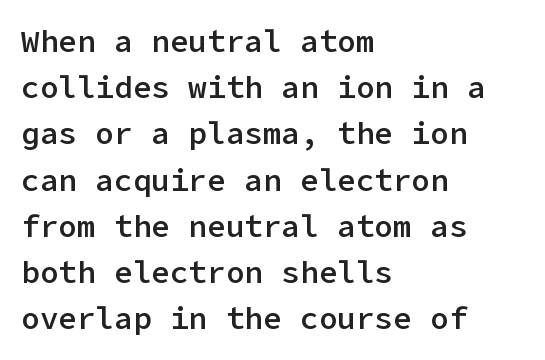
Q: Is the text bold? A: Semi-bold.
Q: Is the text italic (slanted)? A: No, it is upright.
Q: Is the typeface a serif or a sans-serif typeface? A: Sans-serif.
Q: Is the text underlined? A: No.
Q: How is the paragraph aligned? A: Left-aligned.
Q: Is the spacing between letters normal or unusually wide? A: Normal.
Q: Is the spacing between lines tight, normal or loose? A: Normal.
Q: Width (condensed, normal, or wide)? A: Normal.
Q: Stroke contrast? A: Low.
Q: x-height? A: Medium.
